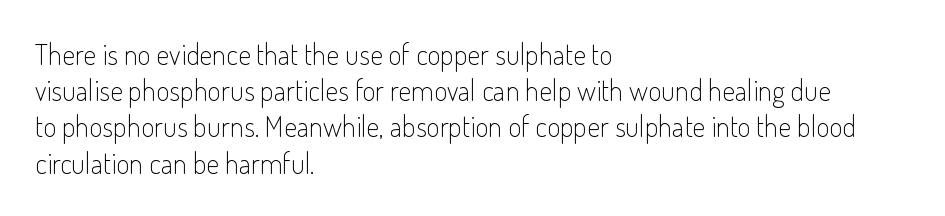
Q: Is the text bold? A: No.
Q: Is the text italic (slanted)? A: No, it is upright.
Q: Is the typeface a serif or a sans-serif typeface? A: Sans-serif.
Q: Is the text underlined? A: No.
Q: How is the paragraph aligned? A: Left-aligned.
Q: Is the spacing between letters normal or unusually wide? A: Normal.
Q: Is the spacing between lines tight, normal or loose? A: Normal.
Q: Width (condensed, normal, or wide)? A: Condensed.
Q: Stroke contrast? A: Low.
Q: x-height? A: Small.
Q: Monospaced? A: No.
